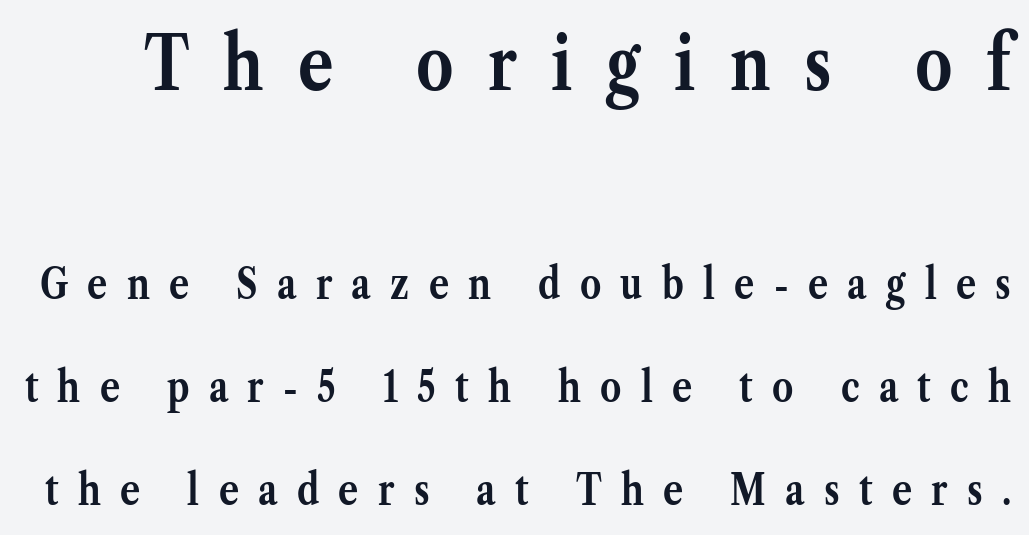
The image shows 74 px semibold serif type, upright; set loose line spacing (2.45x), unusually wide letter spacing (+0.46 em), not underlined; the first (top) block is 1.76x larger; medium stroke contrast and a medium x-height.
